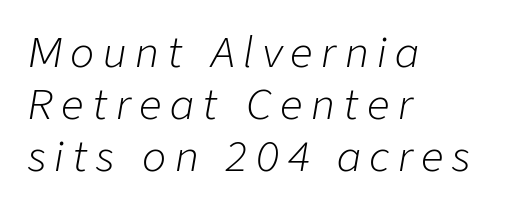
{"italic": "yes", "lean": "right", "slant_degrees": 9, "bold": "no", "weight": "light", "width": "normal", "stroke_contrast": "low", "x_height": "medium", "monospaced": "no", "underline": "no", "align": "left", "line_spacing": "normal", "line_spacing_ratio": 1.3, "letter_spacing": "wide", "letter_spacing_em": 0.21, "glyph_px": 40}
